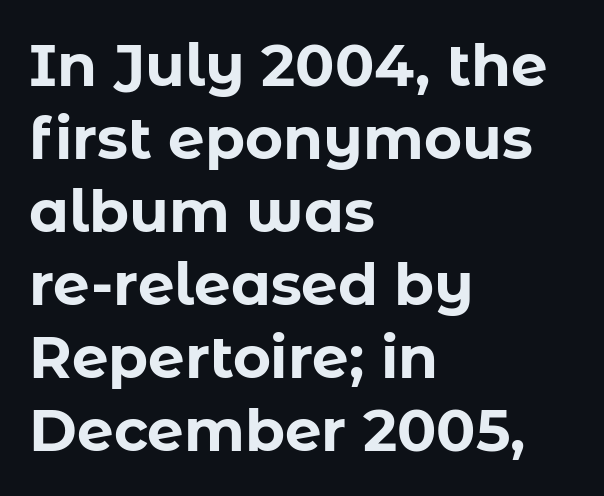
{"serif": "no", "italic": "no", "bold": "yes", "weight": "bold", "width": "normal", "stroke_contrast": "low", "x_height": "medium", "monospaced": "no", "underline": "no", "align": "left", "line_spacing": "normal", "line_spacing_ratio": 1.26, "letter_spacing": "normal", "letter_spacing_em": 0.0, "glyph_px": 58}
